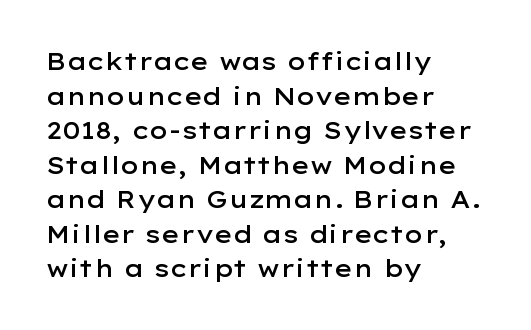
{"italic": "no", "bold": "semi", "underline": "no", "align": "left", "line_spacing": "normal", "line_spacing_ratio": 1.44, "letter_spacing": "normal", "letter_spacing_em": 0.0, "glyph_px": 24}
